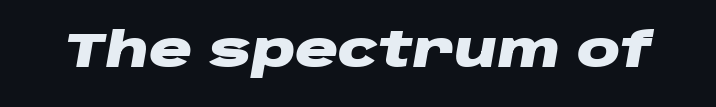
The line texture is even and compact thanks to regular tracking. Its strokes are broad and dark, the hallmark of bold type. Quick note: italic. Type without underlining.
